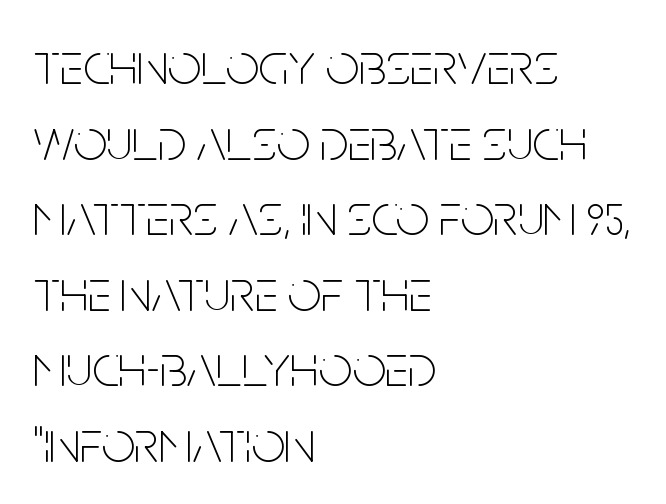
The letterforms sit shoulder to shoulder at normal distance. You could not count columns in this text — the font is proportionally spaced. The strokes carry an ordinary text weight at most. Stroke terminals: plain, sans-serif. Teacher's note: observe the even left margin — that is flush-left alignment.
